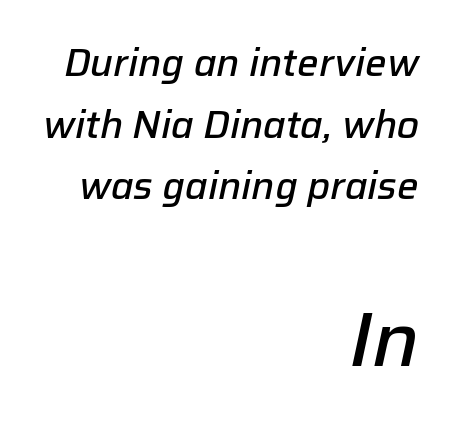
The image shows 77 px semibold type, italic (leaning right); set right-aligned, normal line spacing (1.62x), normal letter spacing, not underlined; the second (bottom) block is 2.03x larger; low stroke contrast and a medium x-height.
